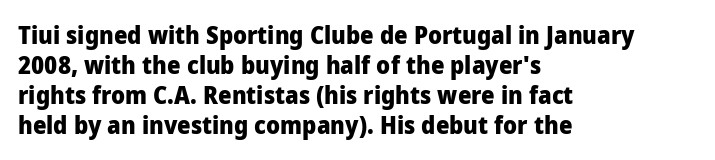
The image shows 24 px bold type, upright; set left-aligned, normal line spacing (1.25x), normal letter spacing, not underlined.
